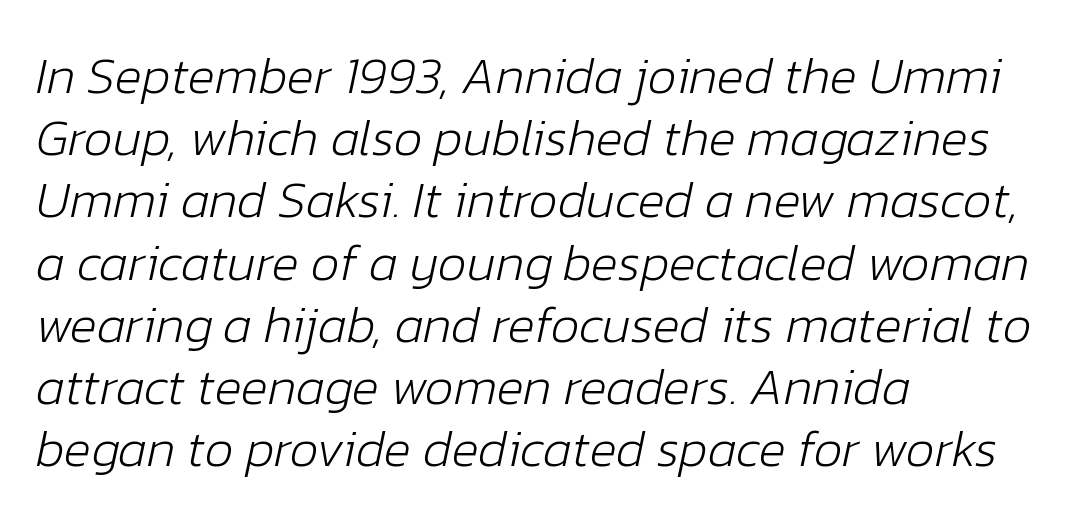
The image shows 51 px light type, italic (leaning right); set left-aligned, line spacing 1.22x, normal letter spacing, not underlined; low stroke contrast and a medium x-height.
